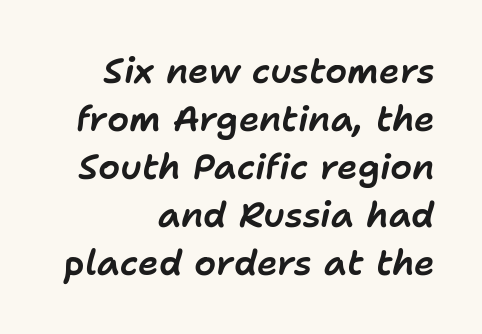
{"italic": "yes", "lean": "right", "slant_degrees": 11, "width": "normal", "stroke_contrast": "low", "x_height": "medium", "monospaced": "no", "underline": "no", "align": "right", "line_spacing": "normal", "line_spacing_ratio": 1.37, "letter_spacing": "normal", "letter_spacing_em": 0.0, "glyph_px": 35}
